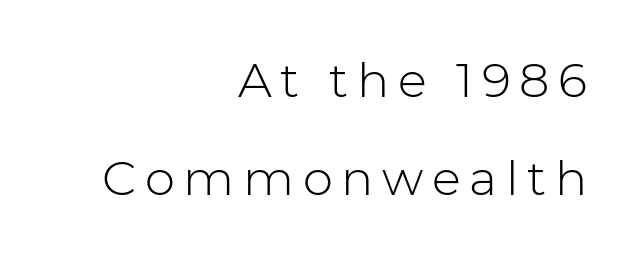
Note the varied advance widths — an 'i' is clearly narrower than an 'm'. Typographically, this falls in the sans-serif category. Plain, unruled lines of type. No extra ink here — the face is not bold. In CSS terms this would be text-align: right. Upright lettering throughout.
